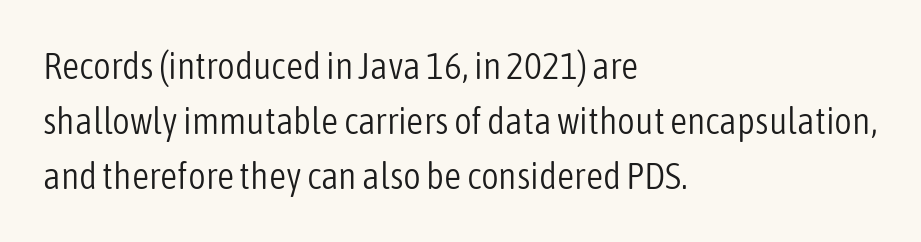
The image shows 38 px light, condensed sans-serif type, upright; set left-aligned, normal line spacing (1.45x), normal letter spacing, not underlined; low stroke contrast and a medium x-height.
